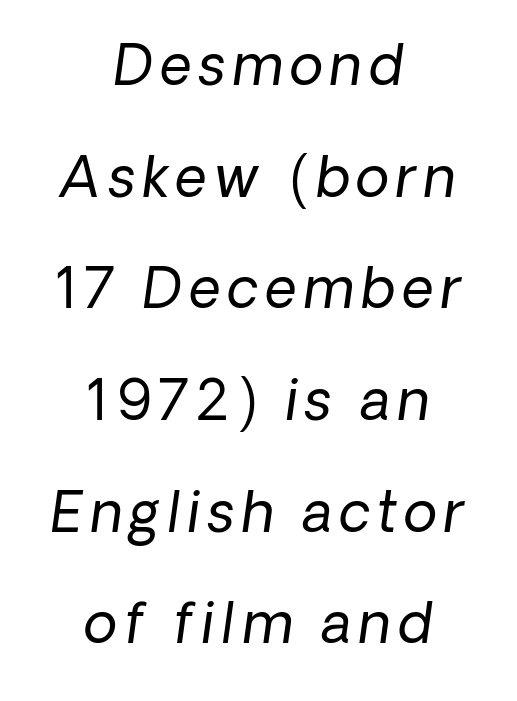
The image shows 55 px regular-weight sans-serif type; set centered, loose line spacing (2.03x), not underlined; low stroke contrast and a medium x-height.
